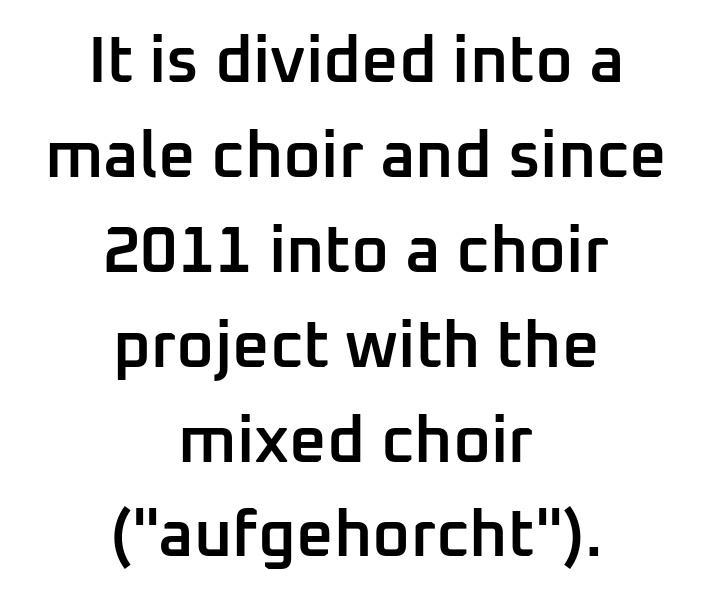
{"serif": "no", "italic": "no", "bold": "semi", "weight": "semibold", "width": "normal", "stroke_contrast": "low", "x_height": "medium", "monospaced": "no", "underline": "no", "align": "center", "line_spacing": "normal", "line_spacing_ratio": 1.46, "letter_spacing": "normal", "letter_spacing_em": 0.0, "glyph_px": 65}
